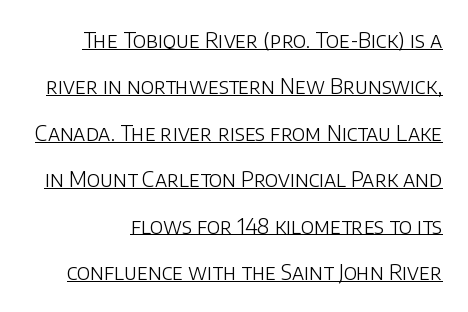
{"italic": "no", "bold": "no", "underline": "yes", "line_spacing": "loose", "line_spacing_ratio": 2.21, "letter_spacing": "normal", "letter_spacing_em": 0.0, "glyph_px": 21}
